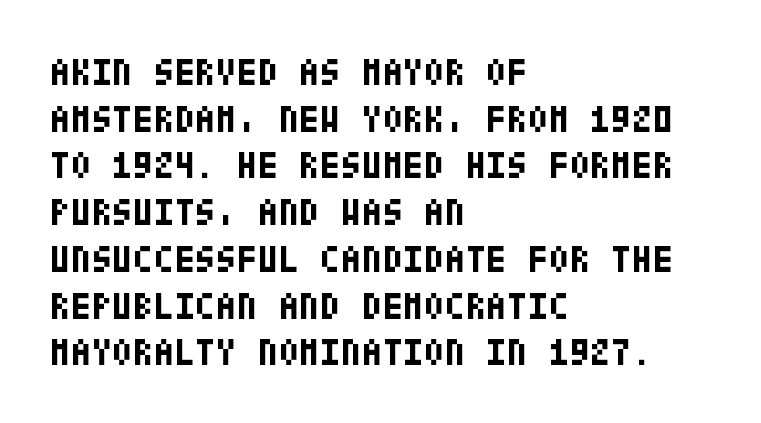
Q: Is the text bold? A: Yes.
Q: Is the text italic (slanted)? A: No, it is upright.
Q: Is the typeface a serif or a sans-serif typeface? A: Sans-serif.
Q: Is the text underlined? A: No.
Q: How is the paragraph aligned? A: Left-aligned.
Q: Is the spacing between letters normal or unusually wide? A: Normal.
Q: Width (condensed, normal, or wide)? A: Condensed.
Q: Stroke contrast? A: Low.
Q: x-height? A: Large.
